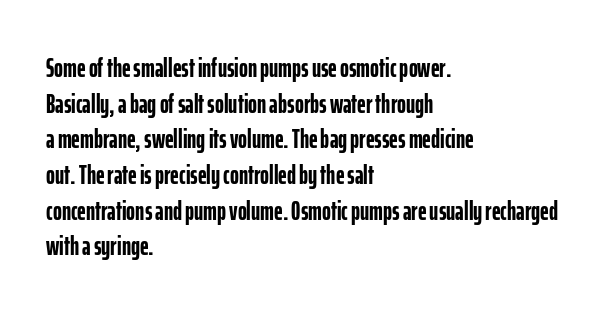
A typesetter would call this leading conventional body-copy spacing. Standard letterfit; no display-style spreading of the glyphs. The axis of the letterforms is exactly vertical. Typeset ragged right — the left edge is the straight one. Clear beneath every line of the passage. Each glyph is drawn with heavy, bold strokes.
